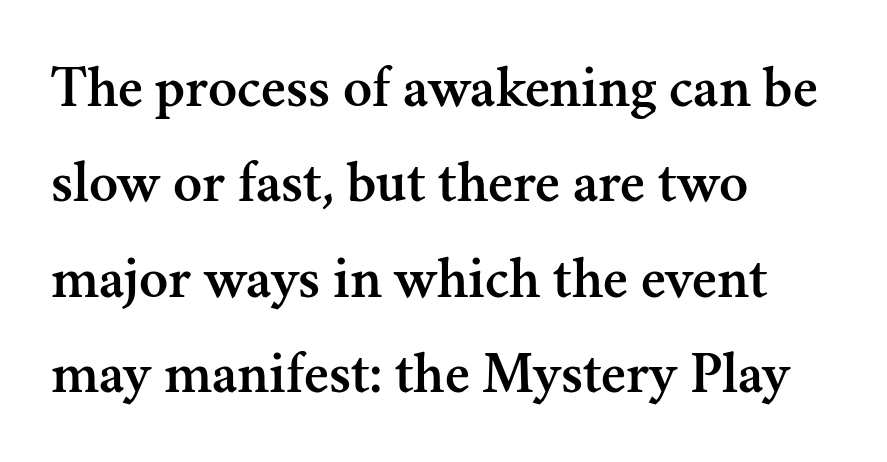
Short and long lines alike share a common starting point at left. Quick note: underline off. The font's upright variant was chosen for this text. The rows are spaced the way most documents space them.
